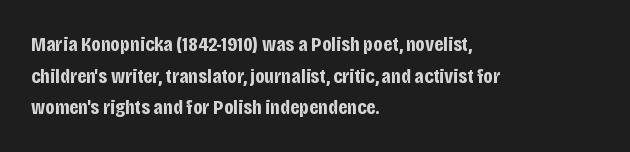
The image shows 21 px bold type, upright; set left-aligned, normal line spacing (1.51x), normal letter spacing, not underlined.
